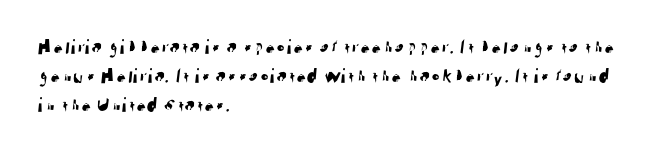
Q: Is the text underlined? A: No.
Q: How is the paragraph aligned? A: Left-aligned.
Q: Is the spacing between letters normal or unusually wide? A: Normal.
Q: Is the spacing between lines tight, normal or loose? A: Normal.
